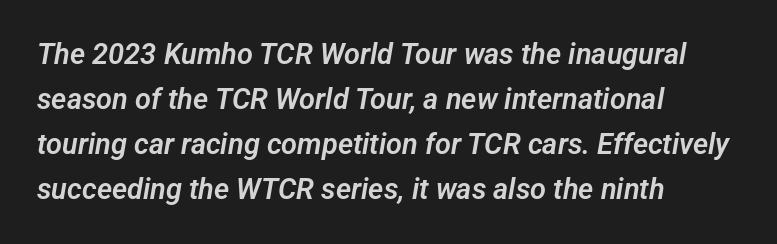
The glyphs are unaccompanied by any horizontal stroke below them. A student would call this left alignment; a typographer would say flush left, rag right. The tracking reads as untouched default to a designer's eye. Font category for this specimen: sans-serif.
